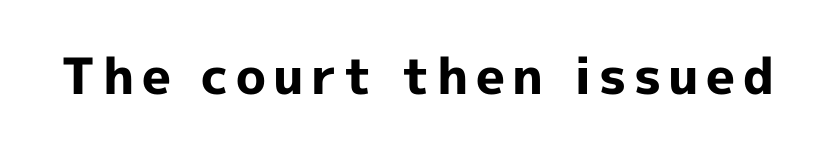
Each letter's strokes conclude bluntly, with no projecting serifs. Weight: bold. The rendering uses natural spacing where letterforms have individual widths. Italic? Not at all — the glyphs are vertical. Type without underlining.
